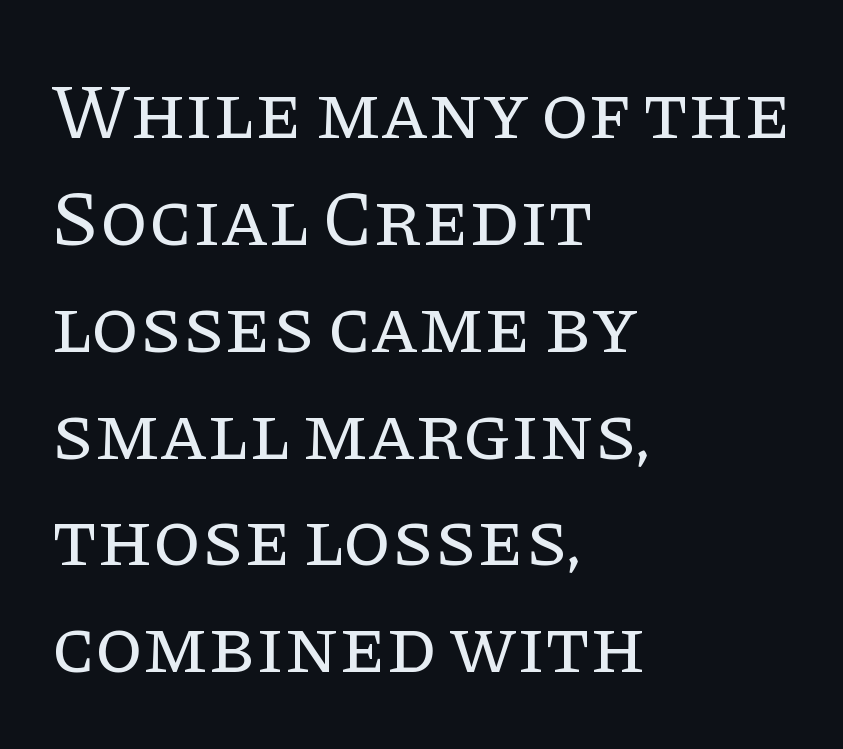
Descenders hang freely into open space. Is there any slant? The stems are plumb. The face used here is proportionally spaced, like ordinary book or web type. The letterforms sit shoulder to shoulder at normal distance. This rendering uses left alignment, leaving the right contour irregular. The strokes carry an ordinary text weight at most.
